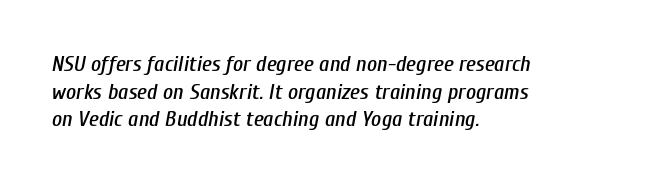
{"italic": "yes", "lean": "right", "slant_degrees": 10, "underline": "no", "align": "left", "line_spacing": "normal", "line_spacing_ratio": 1.26, "letter_spacing": "normal", "letter_spacing_em": 0.0, "glyph_px": 22}
